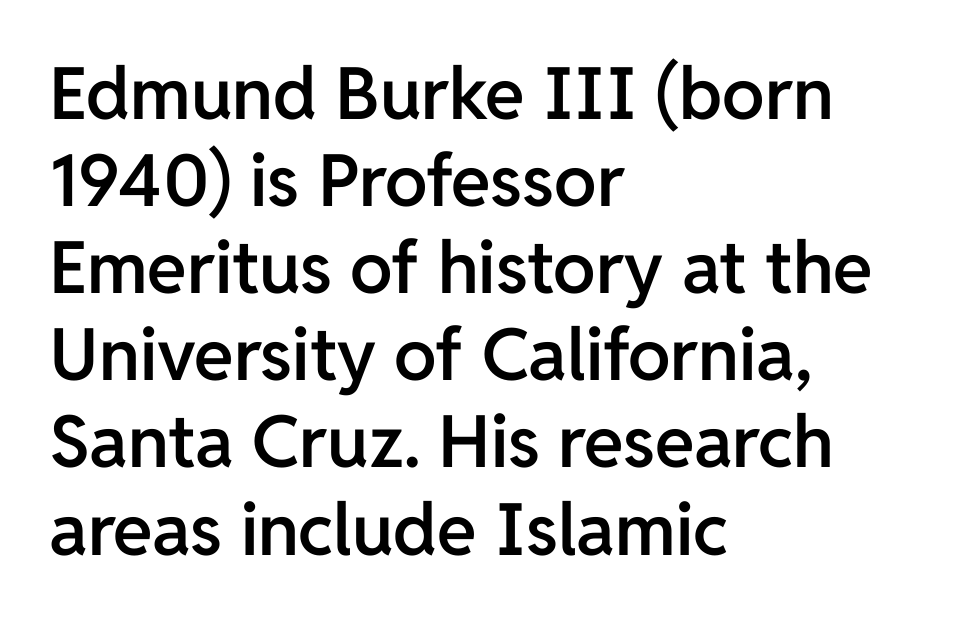
The image shows 72 px semibold sans-serif type, upright; set left-aligned, line spacing 1.21x, normal letter spacing, not underlined; low stroke contrast and a medium x-height.
